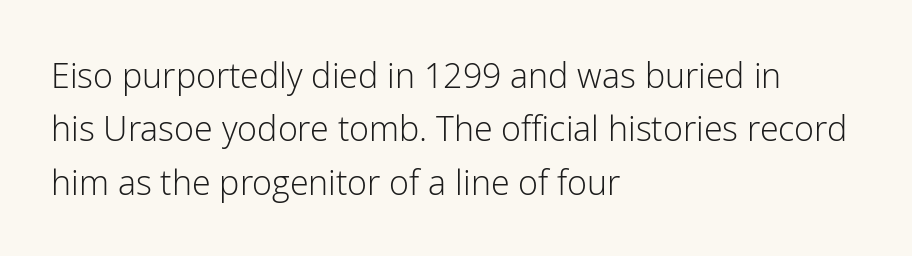
A typesetter would call this proportional, since set widths differ per character. Caption: standard tracking, unaltered. Reading down the column, the eye jumps a familiar distance to each next line. Notice how the stems are strictly vertical — no italics here.
